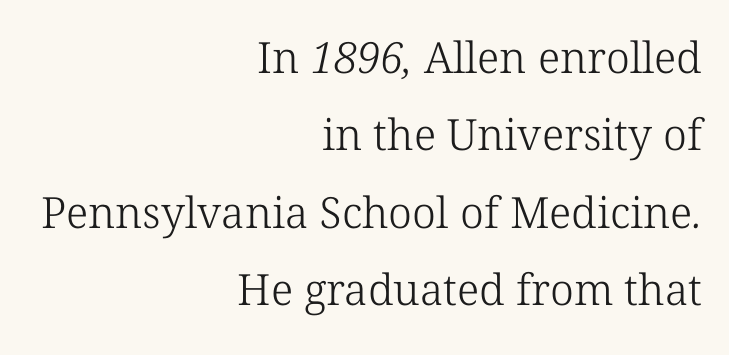
Q: Is the text bold? A: No.
Q: Is the typeface a serif or a sans-serif typeface? A: Serif.
Q: Is the text underlined? A: No.
Q: How is the paragraph aligned? A: Right-aligned.
Q: Is the spacing between letters normal or unusually wide? A: Normal.
Q: Width (condensed, normal, or wide)? A: Normal.
Q: Stroke contrast? A: Low.
Q: x-height? A: Medium.
Q: Monospaced? A: No.
